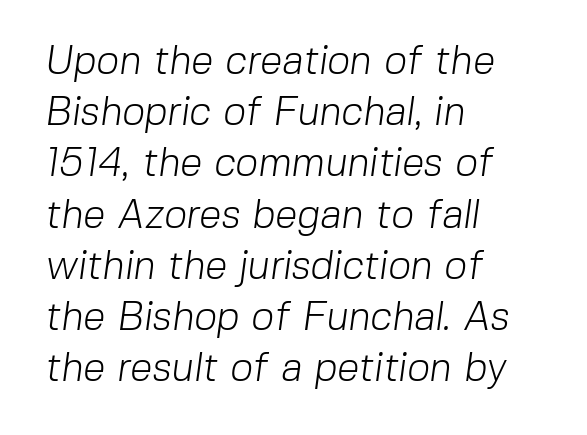
{"serif": "no", "bold": "no", "weight": "light", "width": "normal", "stroke_contrast": "low", "x_height": "medium", "monospaced": "no", "underline": "no", "align": "left", "line_spacing": "normal", "line_spacing_ratio": 1.28, "letter_spacing": "normal", "letter_spacing_em": 0.0, "glyph_px": 40}
